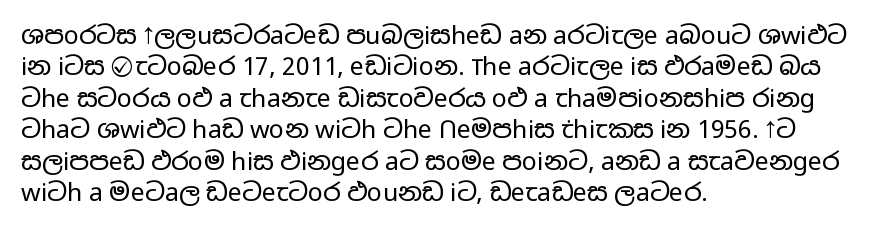
The image shows 25 px text type, upright; set left-aligned, normal line spacing (1.26x), normal letter spacing, not underlined.
